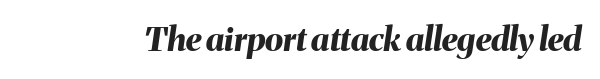
{"italic": "yes", "lean": "right", "slant_degrees": 8, "bold": "yes", "weight": "bold", "width": "normal", "stroke_contrast": "medium", "x_height": "medium", "monospaced": "no", "underline": "no", "letter_spacing": "normal", "letter_spacing_em": 0.0, "glyph_px": 33}
